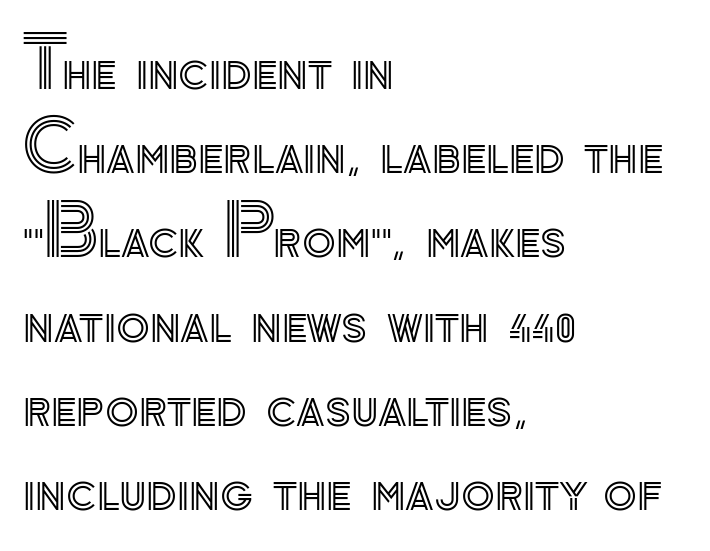
The image shows 69 px text type, upright; set left-aligned, line spacing 1.22x, normal letter spacing, not underlined; a small x-height.
